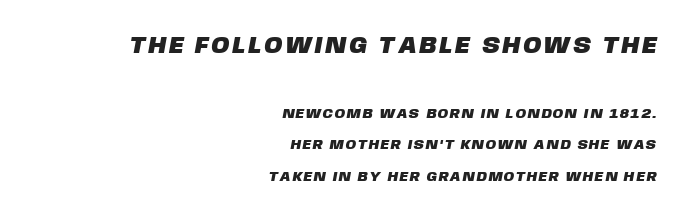
Q: Is the text underlined? A: No.
Q: How is the paragraph aligned? A: Right-aligned.
Q: Is the spacing between lines tight, normal or loose? A: Loose.
Q: Which block of text is set in a larger size, the first (top) or the second (bottom)? A: The first (top) one.
